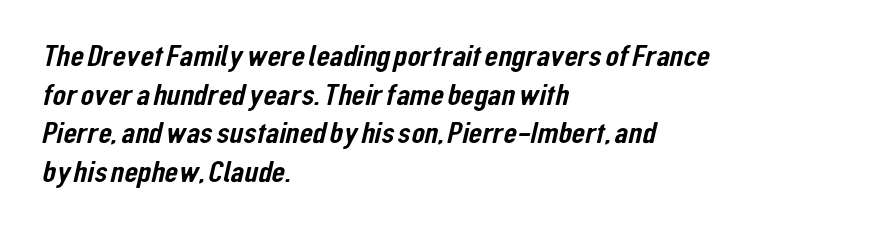
{"serif": "no", "width": "condensed", "stroke_contrast": "low", "x_height": "medium", "monospaced": "no", "underline": "no", "align": "left", "line_spacing": "normal", "line_spacing_ratio": 1.25, "letter_spacing": "normal", "letter_spacing_em": 0.0, "glyph_px": 31}
